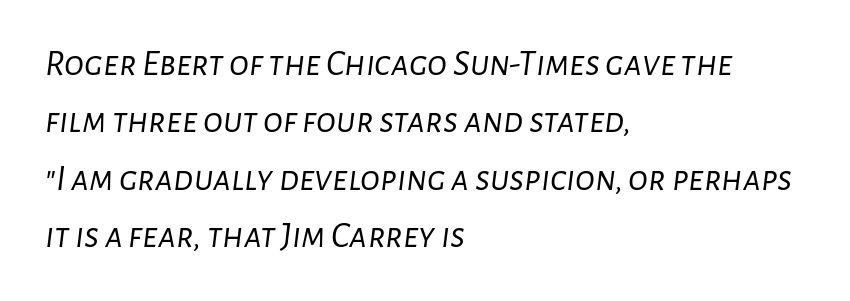
The string is rendered with underlining switched off. Style check: oblique. Compared with typical body copy, the letter spacing here is the same. Think of a printed novel: that variable character pitch is what you see here.
